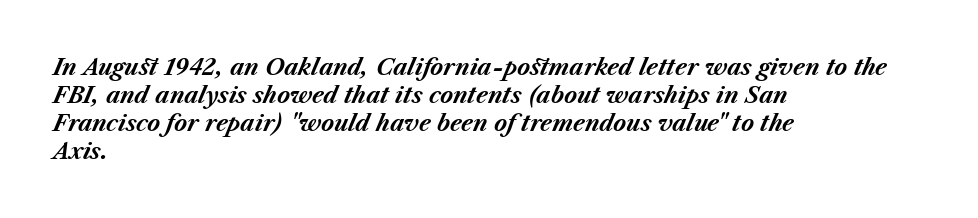
The image shows 22 px bold type, italic (leaning right); set left-aligned, normal line spacing (1.27x), normal letter spacing, not underlined.
